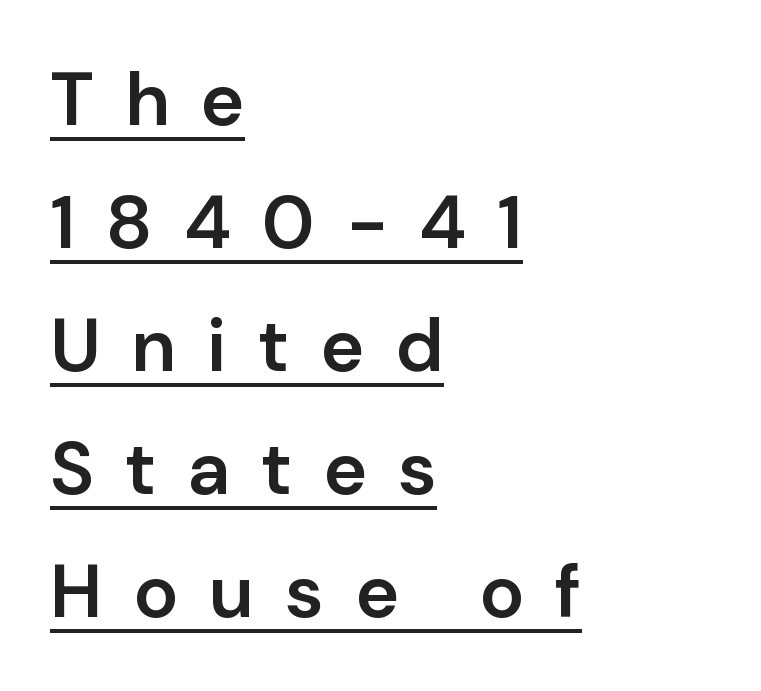
Q: Is the text bold? A: Semi-bold.
Q: Is the text italic (slanted)? A: No, it is upright.
Q: Is the typeface a serif or a sans-serif typeface? A: Sans-serif.
Q: Is the text underlined? A: Yes.
Q: How is the paragraph aligned? A: Left-aligned.
Q: Is the spacing between letters normal or unusually wide? A: Unusually wide.
Q: Is the spacing between lines tight, normal or loose? A: Normal.
Q: Width (condensed, normal, or wide)? A: Normal.
Q: Stroke contrast? A: Low.
Q: x-height? A: Medium.
Q: Monospaced? A: No.
